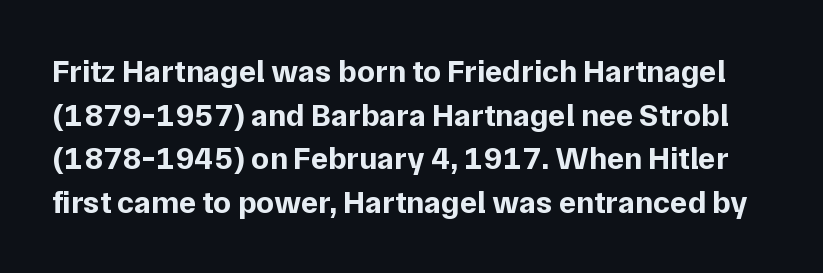
{"serif": "no", "italic": "no", "bold": "yes", "weight": "bold", "width": "normal", "stroke_contrast": "low", "x_height": "medium", "monospaced": "no", "underline": "no", "line_spacing": "normal", "line_spacing_ratio": 1.36, "letter_spacing": "normal", "letter_spacing_em": 0.0, "glyph_px": 32}
